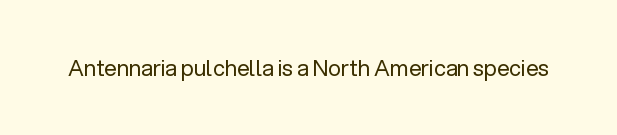
{"italic": "no", "bold": "no", "underline": "no", "letter_spacing": "normal", "letter_spacing_em": 0.0, "glyph_px": 22}
